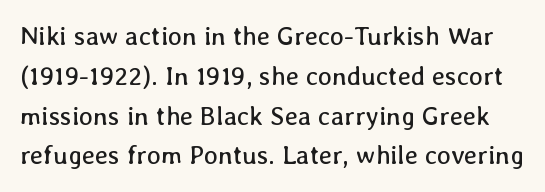
Letters have the restrained weight of plain body copy at most. Is there much room between lines? A standard amount, neither cramped nor airy. The foot of each line stays bare and open. A typesetter would call this zero additional tracking. The letters stand straight up with perfectly vertical stems.
